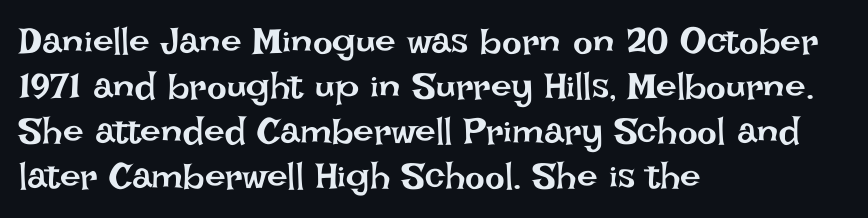
The image shows 37 px regular-weight type, upright; set left-aligned, line spacing 1.22x, normal letter spacing, not underlined; low stroke contrast and a large x-height.
